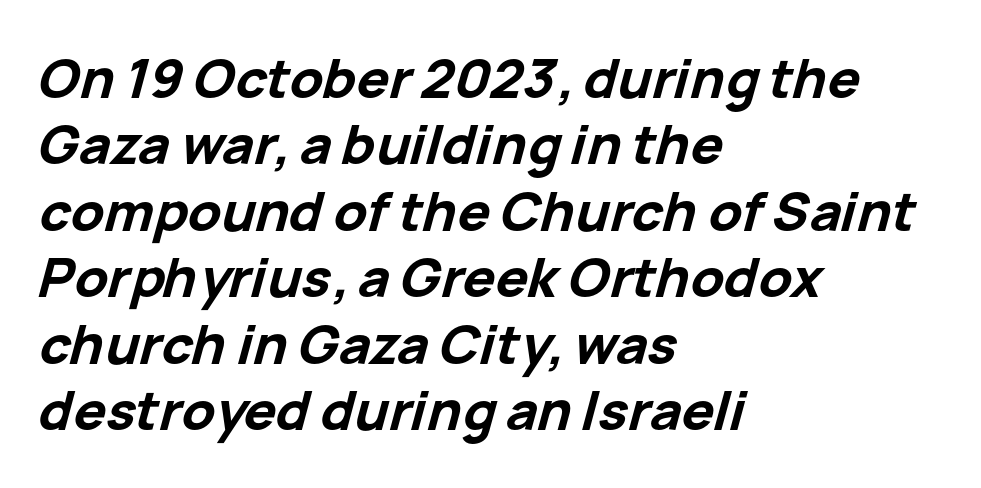
The image shows 54 px bold type, italic (leaning right); set left-aligned, line spacing 1.23x, normal letter spacing, not underlined; low stroke contrast and a medium x-height.
